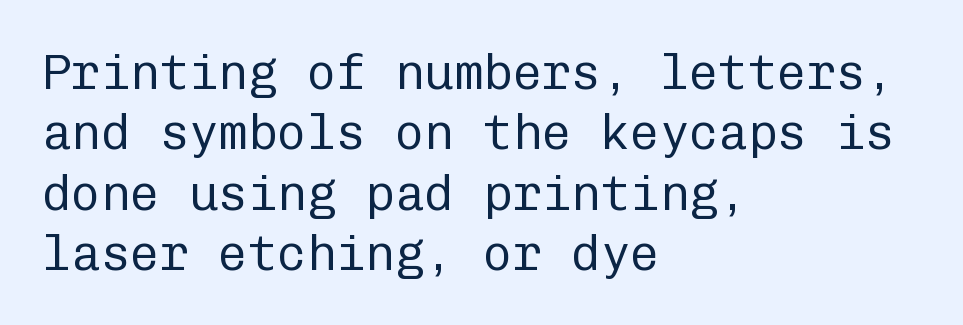
Spacing between characters is what you'd get straight out of the box. The letterforms sit at book weight or below. These lines were composed using upright roman letters. Decoration check: the copy has no underline. The typeface chosen for these lines omits serifs.
